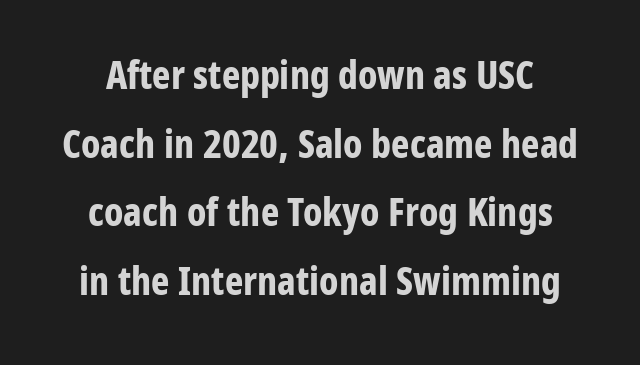
{"serif": "no", "italic": "no", "bold": "yes", "weight": "bold", "width": "condensed", "stroke_contrast": "low", "x_height": "medium", "monospaced": "no", "underline": "no", "line_spacing_ratio": 1.76, "letter_spacing": "normal", "letter_spacing_em": 0.0, "glyph_px": 39}
